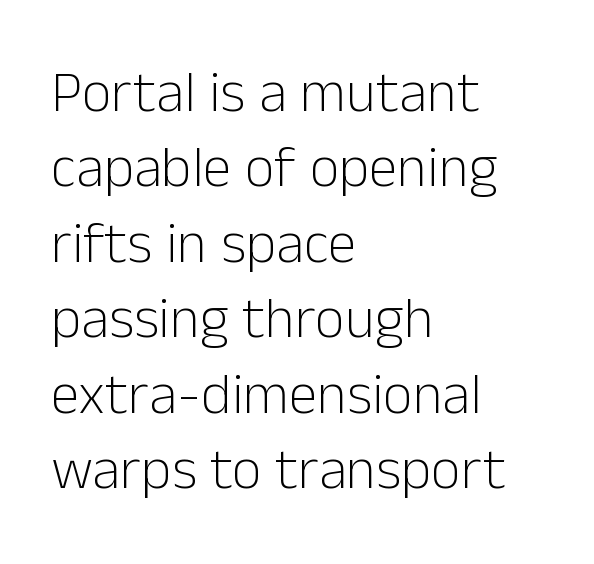
Q: Is the text bold? A: No.
Q: Is the text italic (slanted)? A: No, it is upright.
Q: Is the typeface a serif or a sans-serif typeface? A: Sans-serif.
Q: Is the text underlined? A: No.
Q: How is the paragraph aligned? A: Left-aligned.
Q: Is the spacing between letters normal or unusually wide? A: Normal.
Q: Is the spacing between lines tight, normal or loose? A: Normal.
Q: Width (condensed, normal, or wide)? A: Normal.
Q: Stroke contrast? A: Low.
Q: x-height? A: Medium.
Q: Monospaced? A: No.
